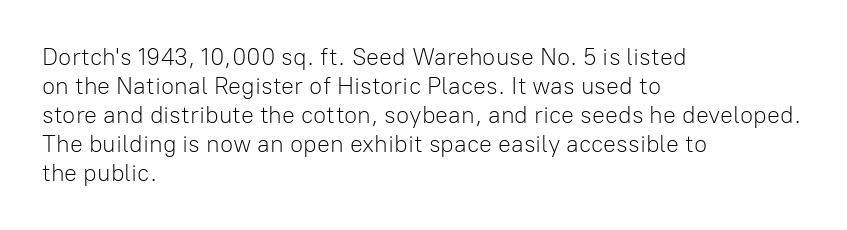
{"italic": "no", "bold": "no", "underline": "no", "align": "left", "line_spacing_ratio": 1.21, "letter_spacing": "normal", "letter_spacing_em": 0.0, "glyph_px": 24}
